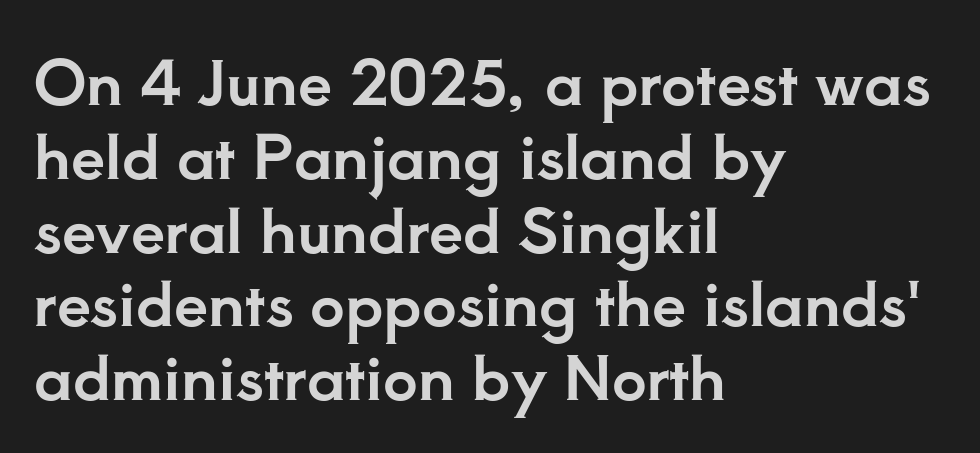
Q: Is the text italic (slanted)? A: No, it is upright.
Q: Is the typeface a serif or a sans-serif typeface? A: Serif.
Q: Is the text underlined? A: No.
Q: How is the paragraph aligned? A: Left-aligned.
Q: Is the spacing between letters normal or unusually wide? A: Normal.
Q: Width (condensed, normal, or wide)? A: Normal.
Q: Stroke contrast? A: Low.
Q: x-height? A: Small.
Q: Monospaced? A: No.
